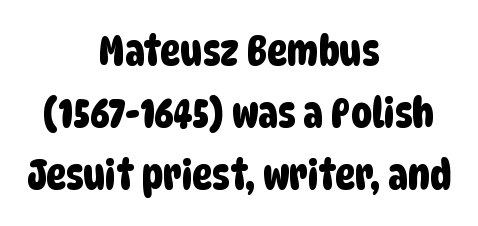
{"serif": "no", "width": "condensed", "stroke_contrast": "low", "x_height": "large", "monospaced": "no", "underline": "no", "align": "center", "line_spacing": "normal", "line_spacing_ratio": 1.48, "letter_spacing": "normal", "letter_spacing_em": 0.0, "glyph_px": 42}
